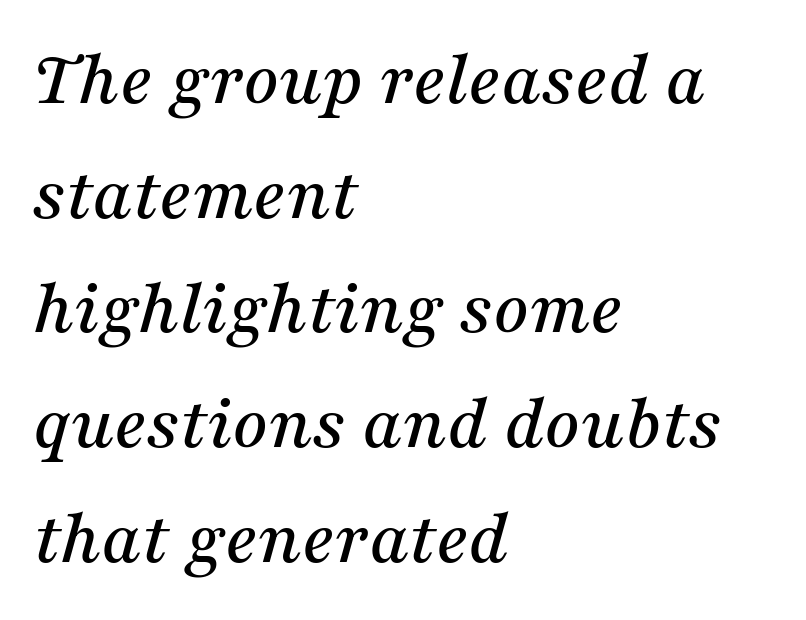
{"serif": "yes", "italic": "yes", "lean": "right", "slant_degrees": 16, "width": "normal", "stroke_contrast": "medium", "x_height": "medium", "monospaced": "no", "underline": "no", "align": "left", "line_spacing": "normal", "line_spacing_ratio": 1.47, "letter_spacing": "normal", "letter_spacing_em": 0.0, "glyph_px": 78}
